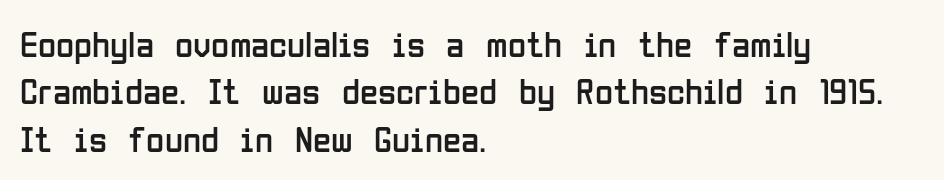
Proportional: the letters do not fall into vertical columns. Descender tails drop into unmarked territory. In CSS terms this would be text-align: left. What stands out about the letter spacing? Nothing — it is the standard amount. Characters remain perfectly vertical along every line.
